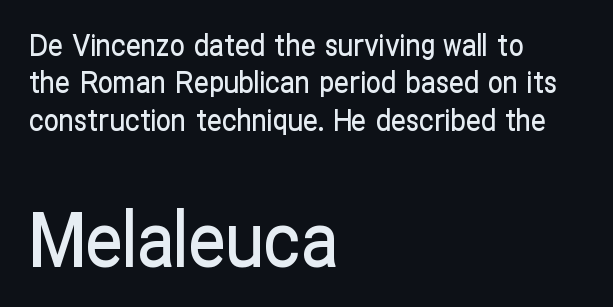
Q: Is the text italic (slanted)? A: No, it is upright.
Q: Is the typeface a serif or a sans-serif typeface? A: Sans-serif.
Q: Is the text underlined? A: No.
Q: How is the paragraph aligned? A: Left-aligned.
Q: Is the spacing between letters normal or unusually wide? A: Normal.
Q: Is the spacing between lines tight, normal or loose? A: Normal.
Q: Which block of text is set in a larger size, the first (top) or the second (bottom)? A: The second (bottom) one.
Q: Width (condensed, normal, or wide)? A: Condensed.
Q: Stroke contrast? A: Low.
Q: x-height? A: Medium.
Q: Monospaced? A: No.
